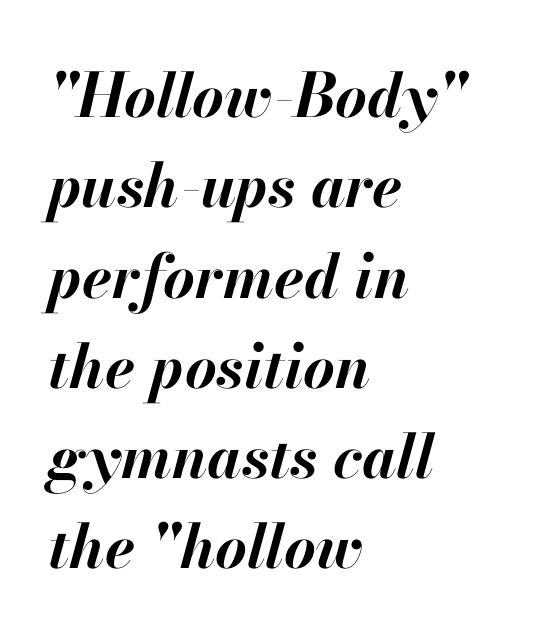
The image shows 61 px bold type, italic (leaning right); set left-aligned, normal line spacing (1.48x), normal letter spacing, not underlined; high stroke contrast and a small x-height.
